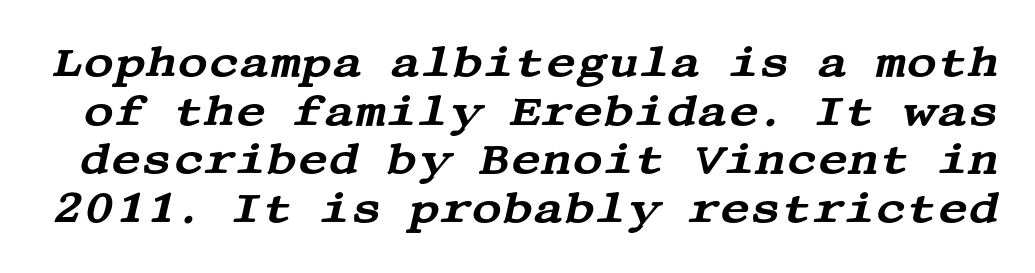
Looking at the ascenders, they clearly lean. Underline: absent. The designer went with a serif here, giving each stem small feet. This sample uses plain, unmodified letter spacing.
